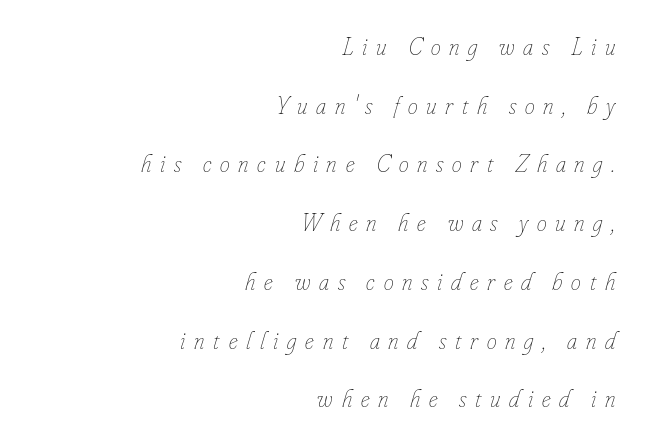
{"italic": "yes", "lean": "right", "slant_degrees": 16, "bold": "no", "underline": "no", "align": "right", "line_spacing": "loose", "line_spacing_ratio": 2.35, "letter_spacing": "wide", "letter_spacing_em": 0.35, "glyph_px": 25}
